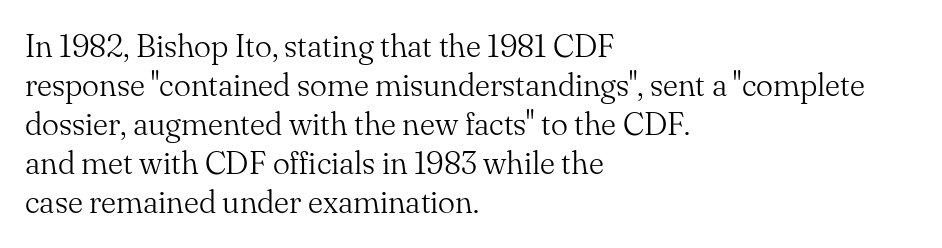
{"serif": "yes", "italic": "no", "bold": "no", "weight": "light", "width": "normal", "stroke_contrast": "medium", "x_height": "small", "monospaced": "no", "underline": "no", "align": "left", "line_spacing_ratio": 1.22, "letter_spacing": "normal", "letter_spacing_em": 0.0, "glyph_px": 32}
